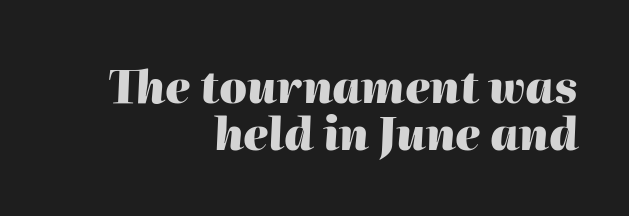
{"italic": "yes", "lean": "right", "slant_degrees": 2, "bold": "yes", "weight": "heavy", "width": "normal", "stroke_contrast": "high", "x_height": "medium", "monospaced": "no", "underline": "no", "align": "right", "line_spacing": "tight", "line_spacing_ratio": 1.07, "letter_spacing": "normal", "letter_spacing_em": 0.0, "glyph_px": 44}
